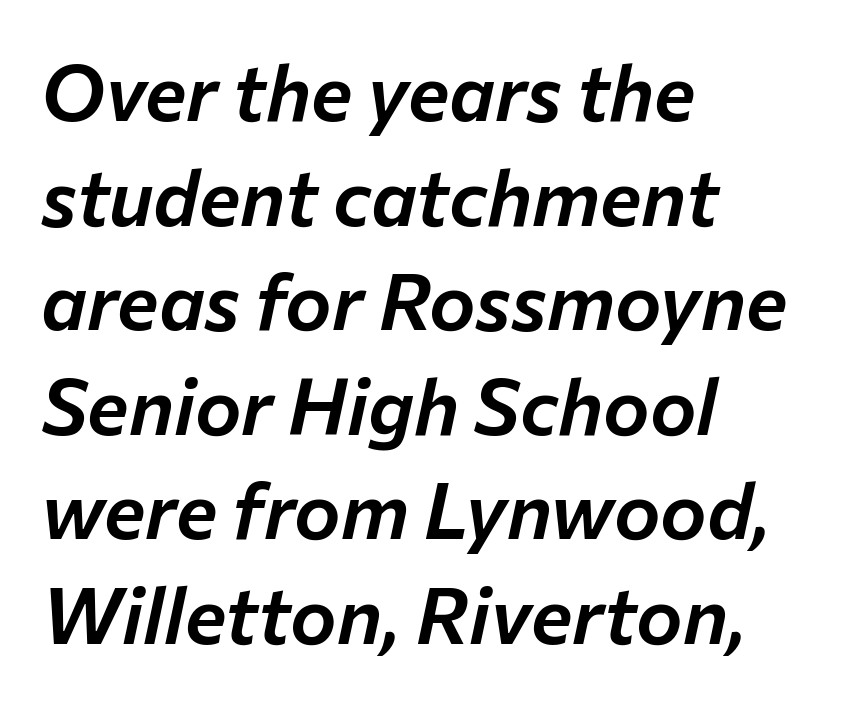
Line spacing here is normal. Do the characters align in a grid? No, the font is proportional. This sample uses an oblique cut, with every glyph tilted off the vertical. Beneath every word, the page is bare. Here the glyphs are tracked normally, forming tight word shapes. Leftover space on each line is placed entirely after the last word.
